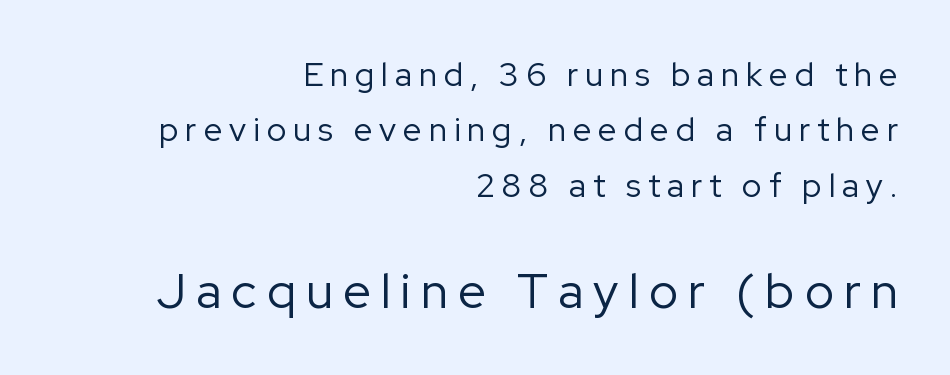
{"serif": "no", "italic": "no", "bold": "no", "weight": "regular", "width": "normal", "stroke_contrast": "low", "x_height": "medium", "monospaced": "no", "underline": "no", "align": "right", "line_spacing": "normal", "line_spacing_ratio": 1.68, "letter_spacing": "wide", "letter_spacing_em": 0.21, "larger_block": "second", "size_ratio": 1.48, "glyph_px": 49}
